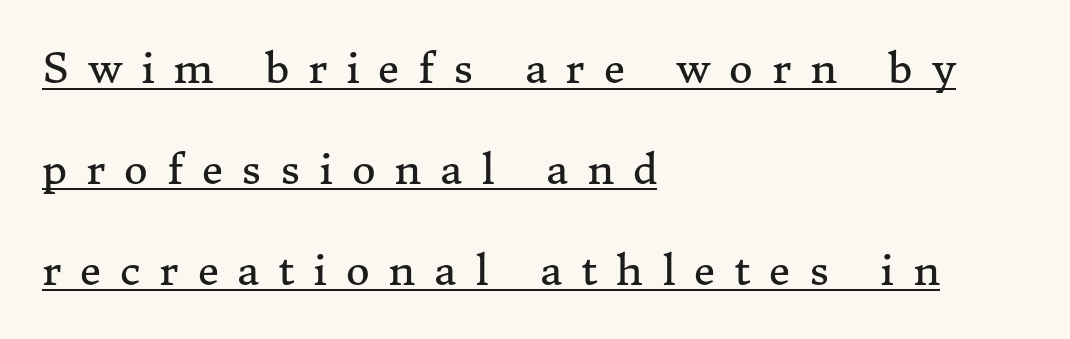
Q: Is the text bold? A: No.
Q: Is the text italic (slanted)? A: No, it is upright.
Q: Is the typeface a serif or a sans-serif typeface? A: Serif.
Q: Is the text underlined? A: Yes.
Q: How is the paragraph aligned? A: Left-aligned.
Q: Is the spacing between letters normal or unusually wide? A: Unusually wide.
Q: Is the spacing between lines tight, normal or loose? A: Loose.
Q: Width (condensed, normal, or wide)? A: Normal.
Q: Stroke contrast? A: Medium.
Q: x-height? A: Medium.
Q: Monospaced? A: No.
